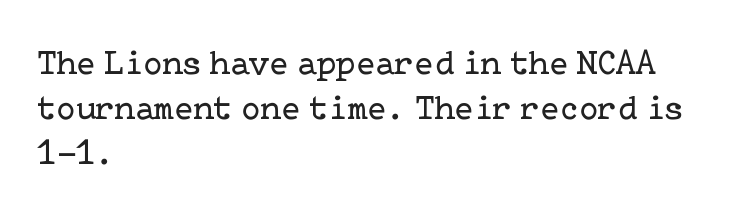
The image shows 35 px regular-weight serif type, upright; set left-aligned, normal line spacing (1.29x), normal letter spacing, not underlined; low stroke contrast and a medium x-height.
